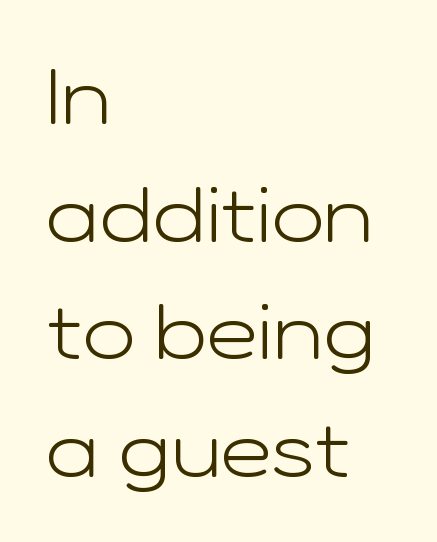
The image shows 79 px light, wide sans-serif type, upright; set left-aligned, normal line spacing (1.49x), normal letter spacing, not underlined; low stroke contrast and a medium x-height.
